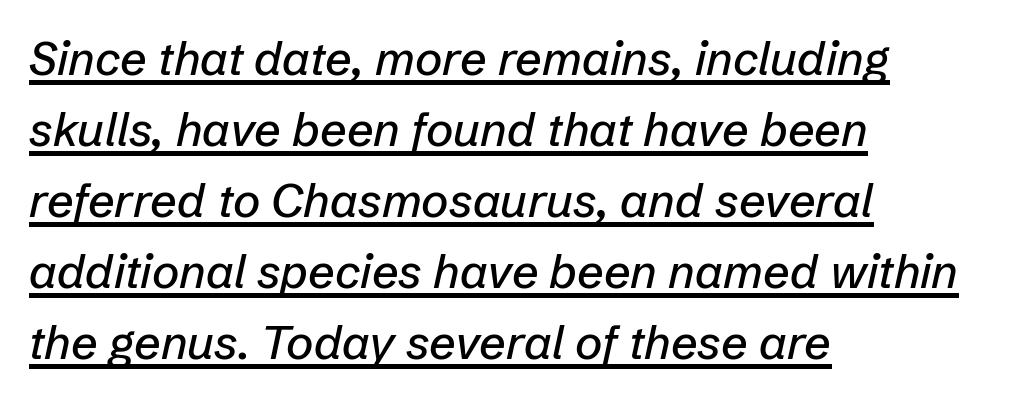
These lines were composed using italics. The passage shown stacks its lines at a standard gap. This is underlined copy, the kind a proofreader might mark for attention. The rendering uses natural spacing where letterforms have individual widths.
